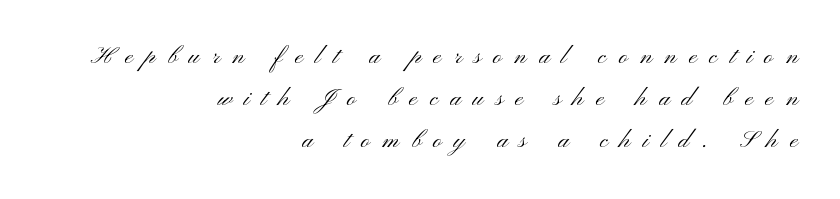
{"serif": "no", "bold": "no", "weight": "light", "width": "wide", "stroke_contrast": "medium", "x_height": "small", "monospaced": "no", "underline": "no", "align": "right", "line_spacing": "normal", "line_spacing_ratio": 1.36, "letter_spacing": "wide", "letter_spacing_em": 0.39, "glyph_px": 31}
